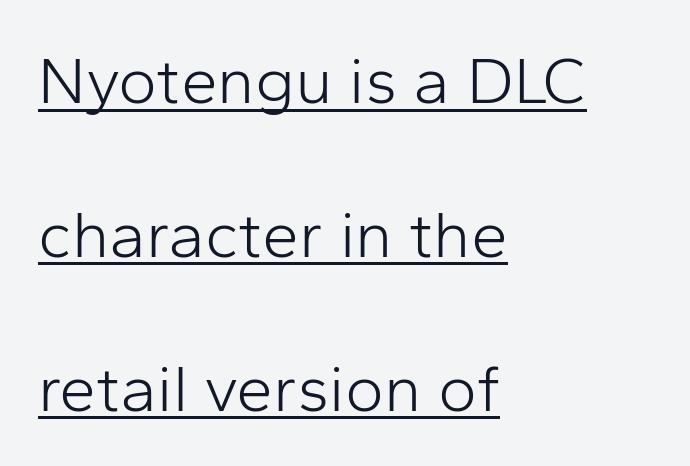
The image shows 66 px light sans-serif type, upright; set left-aligned, loose line spacing (2.33x), normal letter spacing, underlined; low stroke contrast and a medium x-height.
